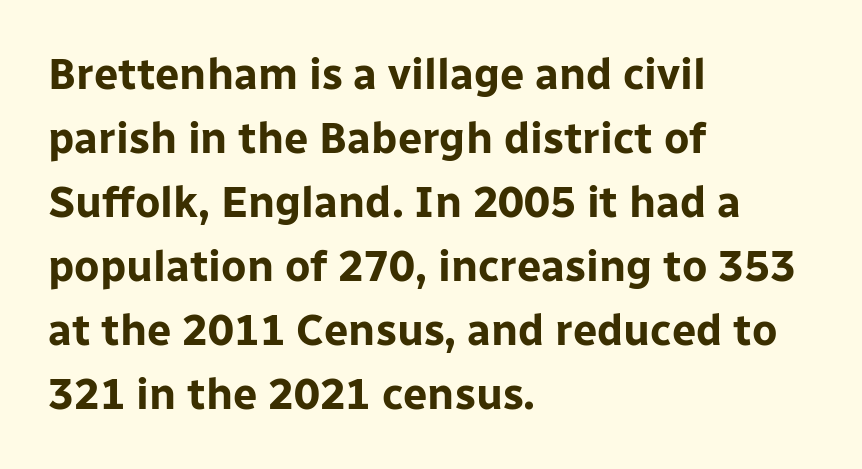
The image shows 43 px bold sans-serif type, upright; set left-aligned, normal line spacing (1.49x), normal letter spacing, not underlined; low stroke contrast and a medium x-height.
